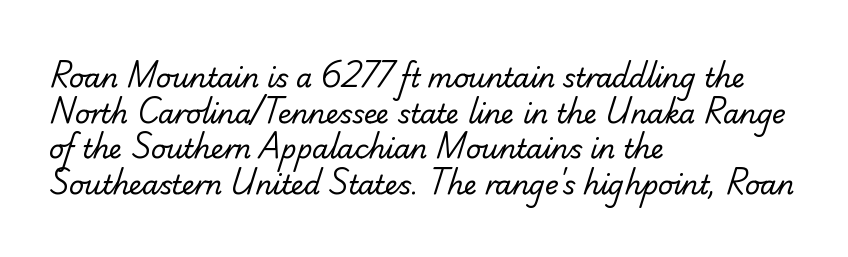
The horizontal fit of the characters is conventional and even. Quick note: interline space is typical. Reading down the block, your eye returns to a fixed left position each line. Compared with a typical body face, this is equally light or lighter still. Quick note: underline off.
